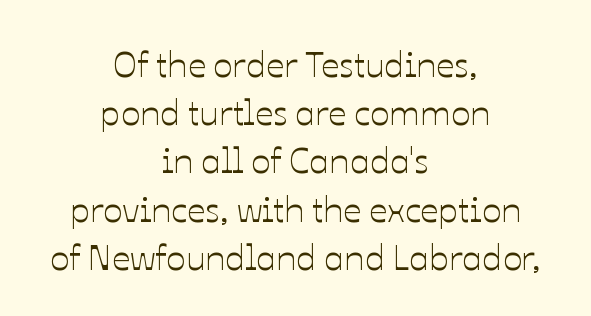
The typography opts for an upright posture over an oblique one. Every row of glyphs is offset so its center matches the block's center. This rendering leaves character spacing at its baseline value. Clear beneath every line of the passage. Normally led — the rows are evenly, conventionally spaced.
